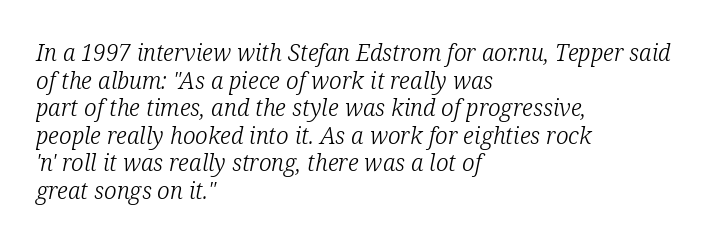
Alignment: flush left. Stems here are at most as thick as an everyday book face. Does the lettering tilt? It does — this is italic. The space directly below the letters is spotless.
